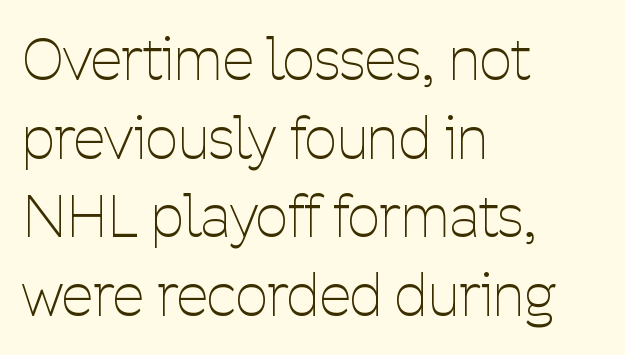
The image shows 57 px thin, condensed sans-serif type, upright; set left-aligned, normal line spacing (1.38x), normal letter spacing, not underlined; low stroke contrast and a medium x-height.
